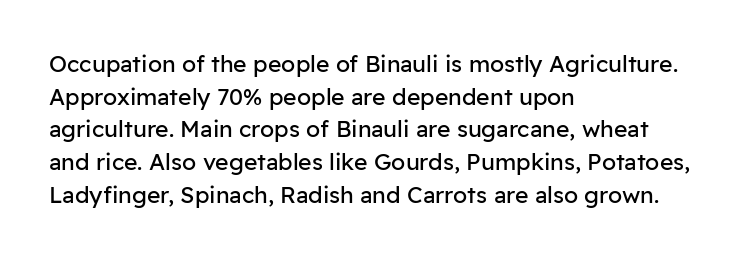
Q: Is the text bold? A: No.
Q: Is the text italic (slanted)? A: No, it is upright.
Q: Is the text underlined? A: No.
Q: How is the paragraph aligned? A: Left-aligned.
Q: Is the spacing between letters normal or unusually wide? A: Normal.
Q: Is the spacing between lines tight, normal or loose? A: Normal.
